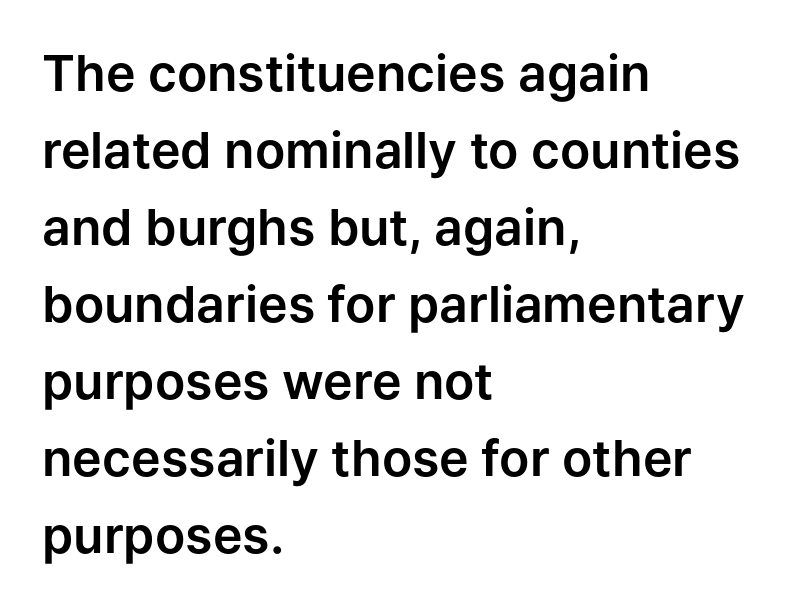
{"serif": "no", "italic": "no", "width": "normal", "stroke_contrast": "low", "x_height": "medium", "monospaced": "no", "underline": "no", "align": "left", "line_spacing": "normal", "line_spacing_ratio": 1.54, "letter_spacing": "normal", "letter_spacing_em": 0.0, "glyph_px": 50}
